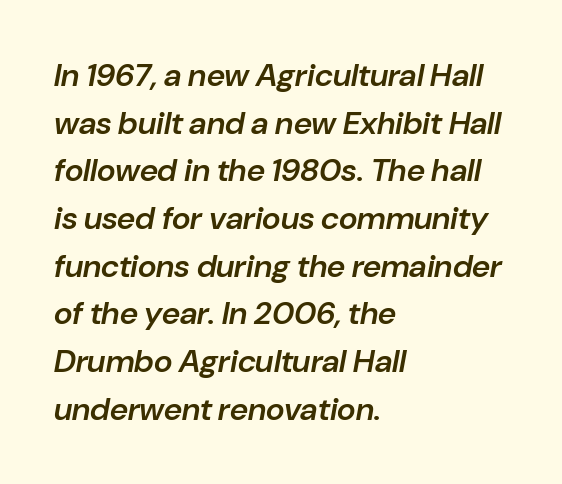
The image shows 32 px semibold type, italic (leaning right); set left-aligned, normal line spacing (1.49x), normal letter spacing, not underlined; low stroke contrast and a medium x-height.
